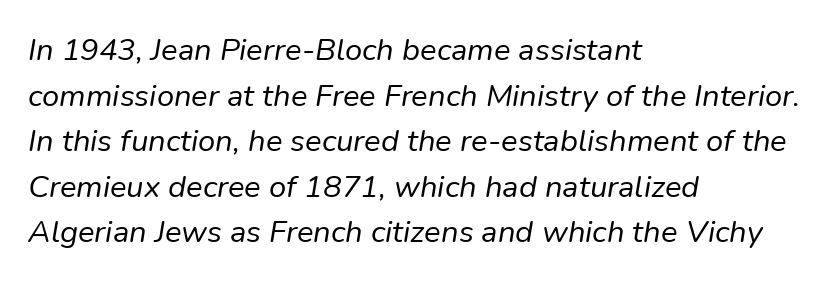
The image shows 31 px regular-weight type, italic (leaning right); set left-aligned, normal line spacing (1.47x), normal letter spacing, not underlined; low stroke contrast and a medium x-height.
